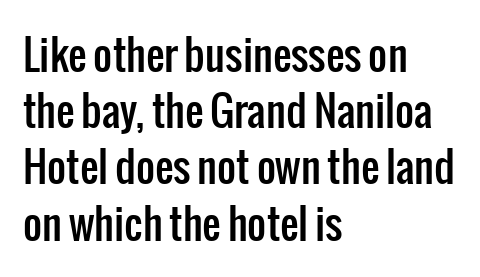
The image shows 41 px condensed sans-serif type, upright; set left-aligned, normal line spacing (1.37x), normal letter spacing, not underlined; low stroke contrast and a medium x-height.
